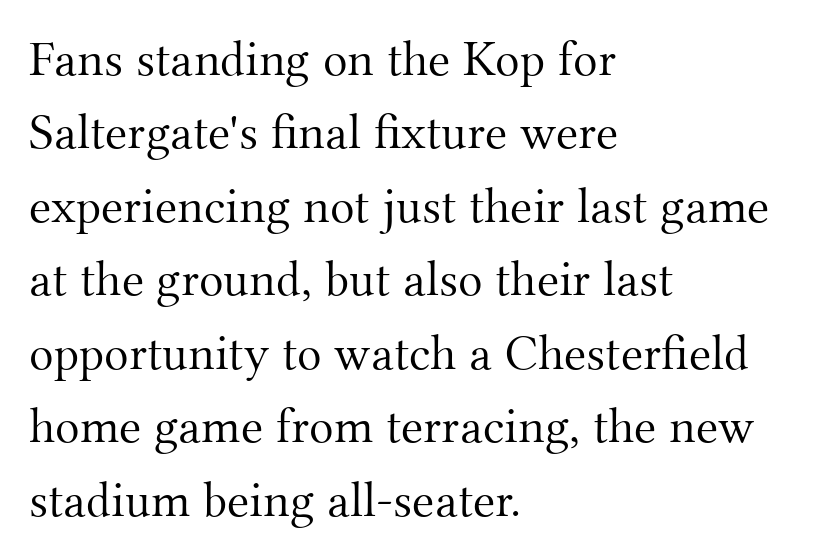
{"serif": "yes", "italic": "no", "bold": "no", "weight": "light", "width": "normal", "stroke_contrast": "medium", "x_height": "small", "monospaced": "no", "underline": "no", "align": "left", "line_spacing": "normal", "line_spacing_ratio": 1.44, "letter_spacing": "normal", "letter_spacing_em": 0.0, "glyph_px": 51}
